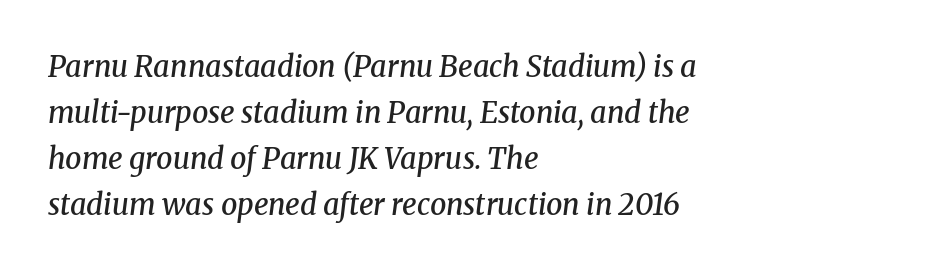
The letters advance in unequal steps, a hallmark of proportional type. Rows of type keep a routine distance in the vertical direction. This rendering features lettering with no underline. The line texture is even and compact thanks to regular tracking. A bit beefed up — I'd call it semibold rather than bold.
